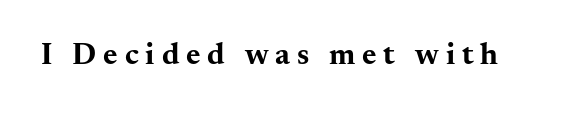
Q: Is the text bold? A: Yes.
Q: Is the text italic (slanted)? A: No, it is upright.
Q: Is the typeface a serif or a sans-serif typeface? A: Serif.
Q: Is the text underlined? A: No.
Q: Is the spacing between letters normal or unusually wide? A: Unusually wide.
Q: Width (condensed, normal, or wide)? A: Wide.
Q: Stroke contrast? A: Medium.
Q: x-height? A: Small.
Q: Monospaced? A: No.
